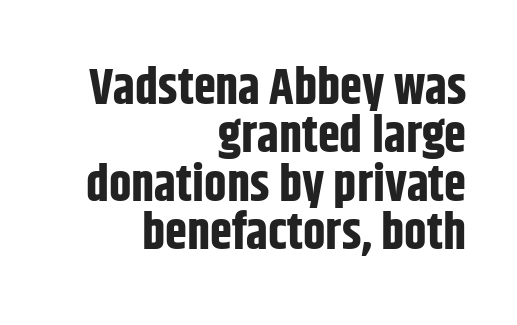
Q: Is the text bold? A: Yes.
Q: Is the text italic (slanted)? A: No, it is upright.
Q: Is the typeface a serif or a sans-serif typeface? A: Sans-serif.
Q: Is the text underlined? A: No.
Q: How is the paragraph aligned? A: Right-aligned.
Q: Is the spacing between letters normal or unusually wide? A: Normal.
Q: Is the spacing between lines tight, normal or loose? A: Tight.
Q: Width (condensed, normal, or wide)? A: Condensed.
Q: Stroke contrast? A: Low.
Q: x-height? A: Large.
Q: Monospaced? A: No.
